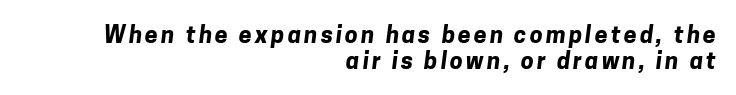
The strip under each line holds only bare page. Closely set lines give the paragraph a compact silhouette. Each glyph is drawn with heavy, bold strokes. Every row of glyphs terminates at an identical x-position on the right.
